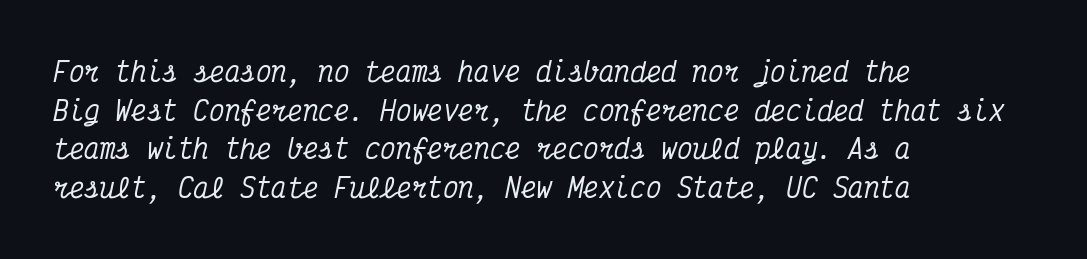
Q: Is the text italic (slanted)? A: Yes, it leans right by about 12 degrees.
Q: Is the text underlined? A: No.
Q: How is the paragraph aligned? A: Left-aligned.
Q: Is the spacing between letters normal or unusually wide? A: Normal.
Q: Is the spacing between lines tight, normal or loose? A: Normal.
